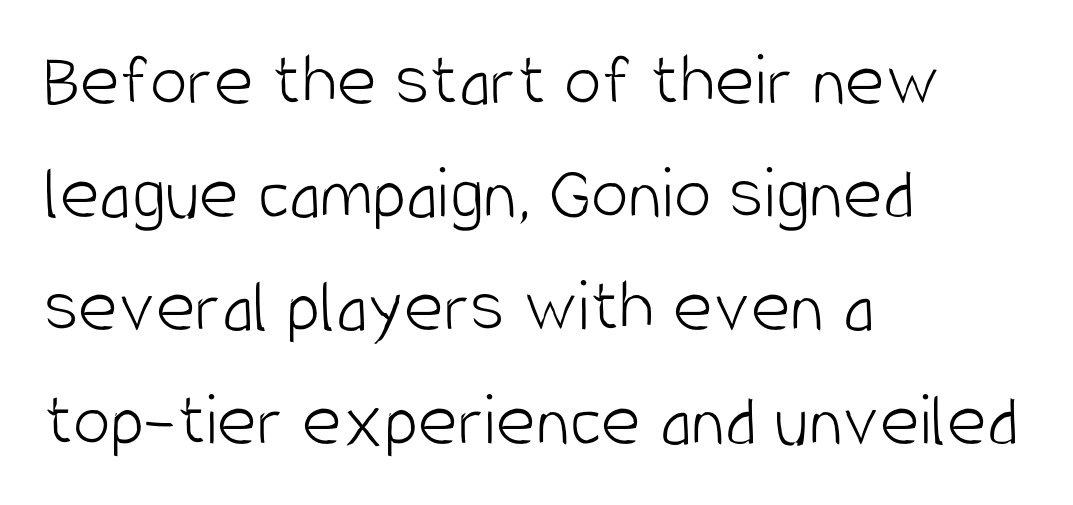
{"serif": "no", "italic": "no", "bold": "no", "weight": "light", "width": "condensed", "stroke_contrast": "low", "x_height": "large", "monospaced": "no", "underline": "no", "align": "left", "line_spacing": "normal", "line_spacing_ratio": 1.49, "letter_spacing": "normal", "letter_spacing_em": 0.0, "glyph_px": 76}
